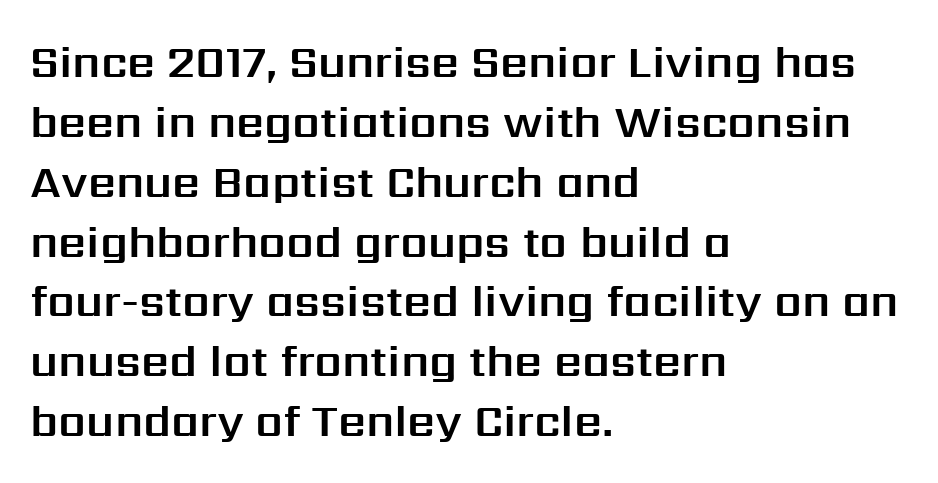
Q: Is the text italic (slanted)? A: No, it is upright.
Q: Is the typeface a serif or a sans-serif typeface? A: Sans-serif.
Q: Is the text underlined? A: No.
Q: How is the paragraph aligned? A: Left-aligned.
Q: Is the spacing between letters normal or unusually wide? A: Normal.
Q: Is the spacing between lines tight, normal or loose? A: Normal.
Q: Width (condensed, normal, or wide)? A: Normal.
Q: Stroke contrast? A: Medium.
Q: x-height? A: Medium.
Q: Monospaced? A: No.
